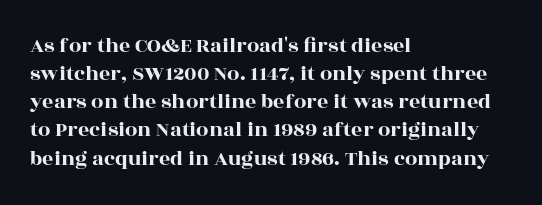
The image shows 22 px text type, upright; set left-aligned, normal line spacing (1.28x), normal letter spacing, not underlined.
